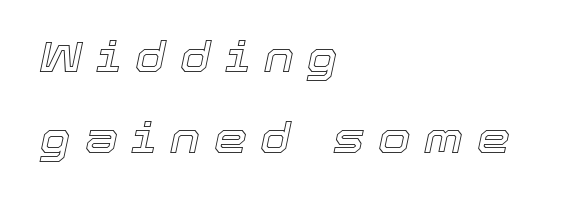
{"italic": "yes", "lean": "right", "slant_degrees": 12, "width": "normal", "x_height": "medium", "monospaced": "no", "underline": "no", "align": "left", "line_spacing": "loose", "line_spacing_ratio": 1.92, "letter_spacing": "wide", "letter_spacing_em": 0.32, "glyph_px": 42}
